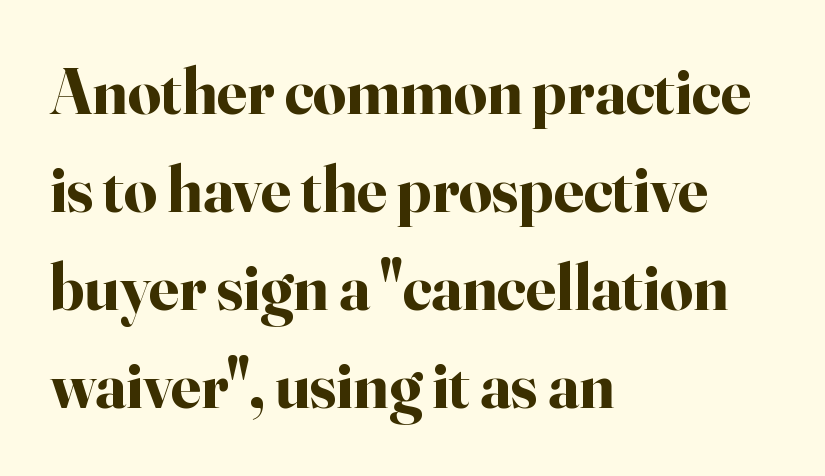
The face used here has the dense, thick strokes of a bold. Default kerning and tracking; the words read as compact shapes. The glyphs in this specimen are seriffed. The gap between lines stays unmarked.
